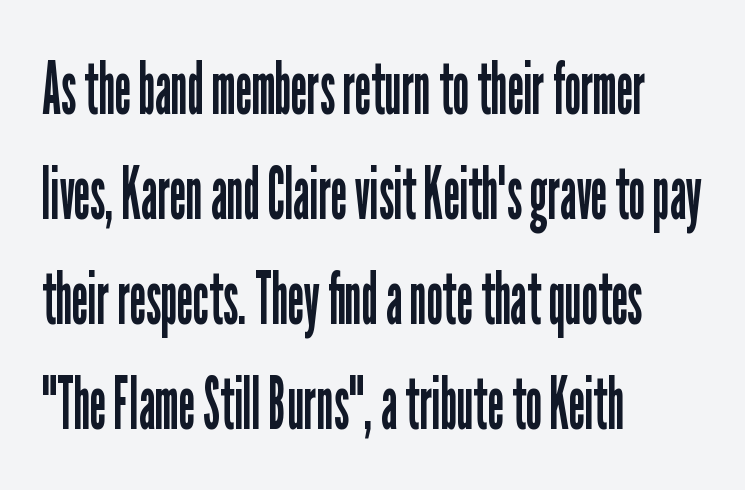
The image shows 74 px regular-weight, condensed sans-serif type, upright; set left-aligned, normal line spacing (1.42x), normal letter spacing, not underlined; low stroke contrast and a medium x-height.
